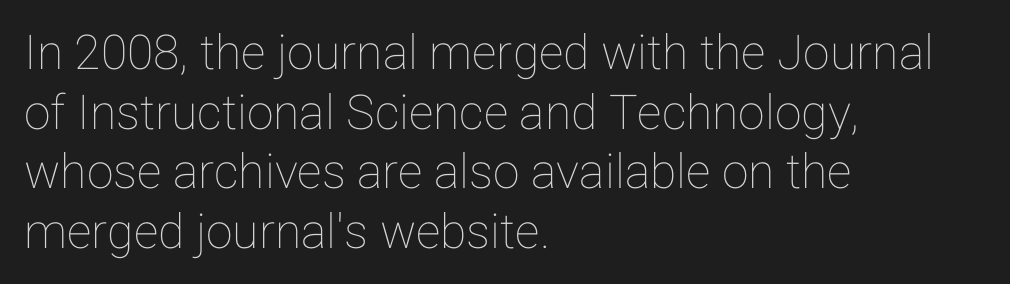
The image shows 48 px text type, upright; set left-aligned, line spacing 1.24x, normal letter spacing, not underlined; low stroke contrast and a medium x-height.
